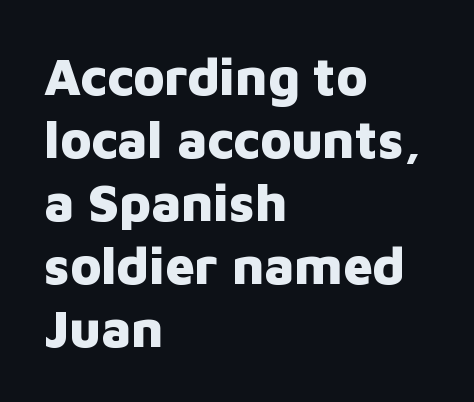
The gap between lines stays unmarked. The letters stand upright; this is a roman face. No extra tracking has been applied to these lines. Nope, no serifs anywhere on these letters.
